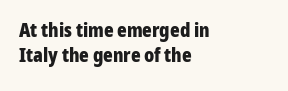
The space directly below the letters is spotless. This rendering uses left alignment, leaving the right contour irregular. The typography opts for an upright posture over an oblique one. Each word holds together tightly as a unit, with standard inter-letter gaps. Pretty heavy lettering here — definitely bold.
